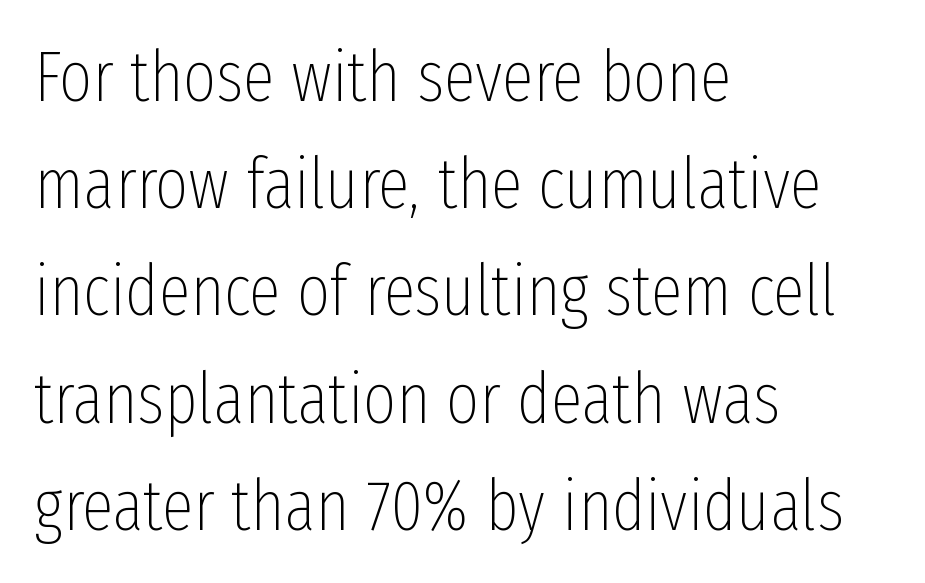
Regular leading. The area under the type is left untouched. All the whitespace from short lines collects on the right. Posture: vertical. Characters follow at the spacing the type designer built in.
